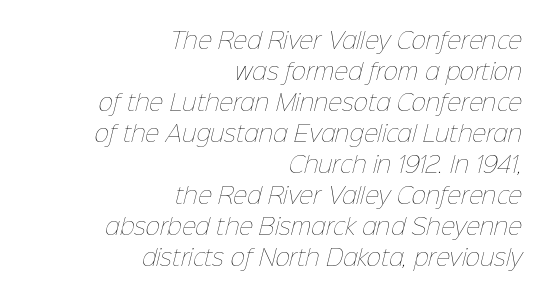
Q: Is the text bold? A: No.
Q: Is the text underlined? A: No.
Q: How is the paragraph aligned? A: Right-aligned.
Q: Is the spacing between letters normal or unusually wide? A: Normal.
Q: Is the spacing between lines tight, normal or loose? A: Normal.
